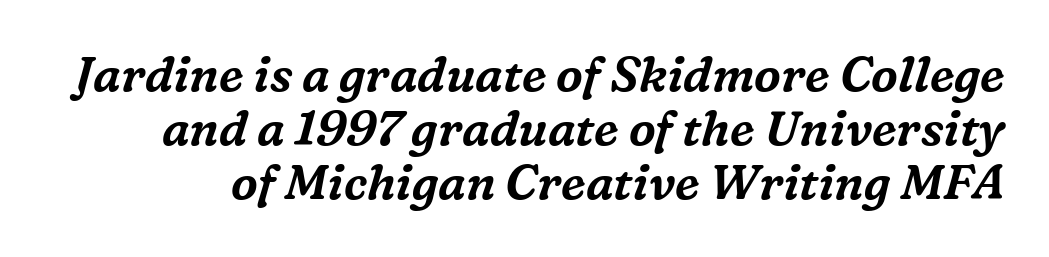
Decoration check: the copy has no underline. Posture: slanted. Stroke terminals: seriffed. The letters advance in unequal steps, a hallmark of proportional type. Closely set lines give the paragraph a compact silhouette. Short note: letters normally spaced.
